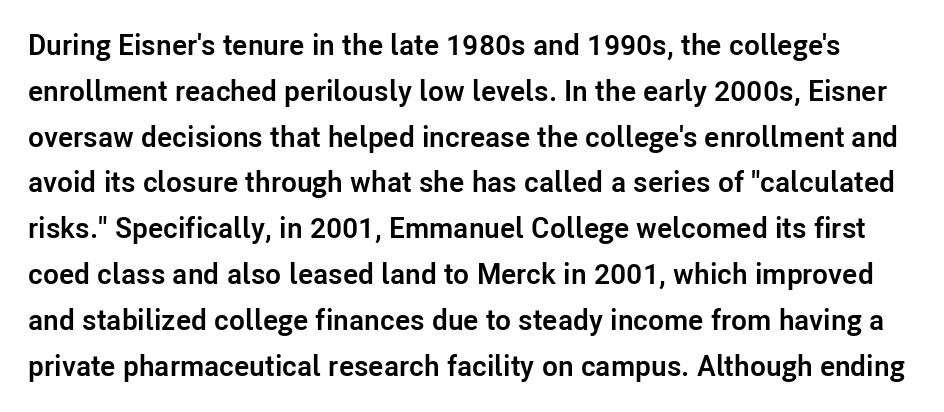
Q: Is the text bold? A: Yes.
Q: Is the text italic (slanted)? A: No, it is upright.
Q: Is the typeface a serif or a sans-serif typeface? A: Sans-serif.
Q: Is the text underlined? A: No.
Q: Is the spacing between letters normal or unusually wide? A: Normal.
Q: Is the spacing between lines tight, normal or loose? A: Normal.
Q: Width (condensed, normal, or wide)? A: Normal.
Q: Stroke contrast? A: Low.
Q: x-height? A: Medium.
Q: Monospaced? A: No.
